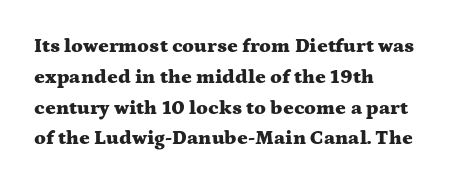
Q: Is the text bold? A: Yes.
Q: Is the text italic (slanted)? A: No, it is upright.
Q: Is the text underlined? A: No.
Q: How is the paragraph aligned? A: Left-aligned.
Q: Is the spacing between letters normal or unusually wide? A: Normal.
Q: Is the spacing between lines tight, normal or loose? A: Normal.
